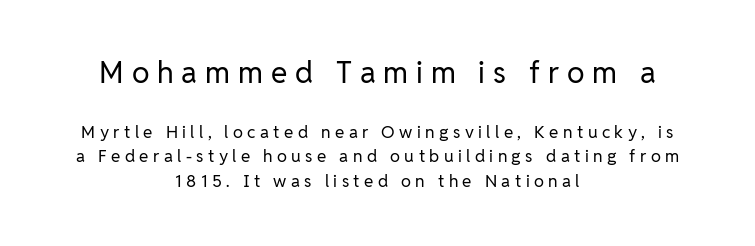
{"serif": "no", "italic": "no", "bold": "no", "weight": "regular", "width": "normal", "stroke_contrast": "low", "x_height": "medium", "monospaced": "no", "underline": "no", "align": "center", "line_spacing": "normal", "line_spacing_ratio": 1.43, "letter_spacing": "wide", "letter_spacing_em": 0.26, "larger_block": "first", "size_ratio": 1.76, "glyph_px": 30}
